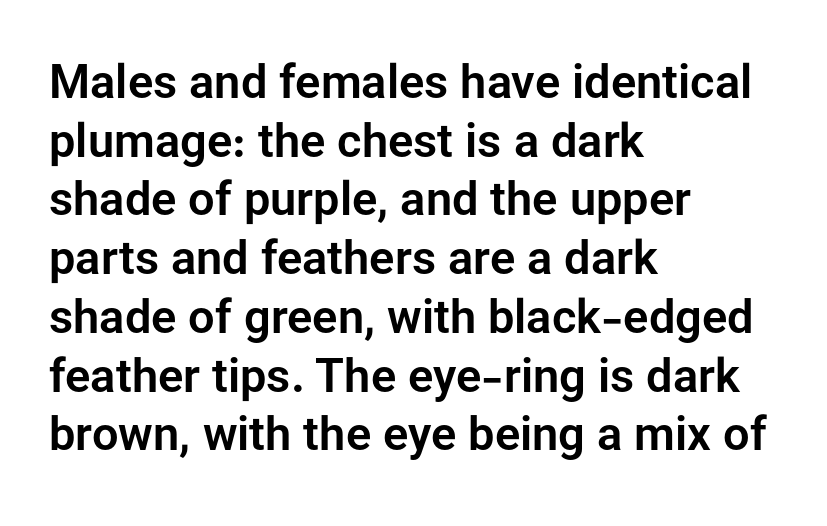
The image shows 47 px sans-serif type, upright; set left-aligned, normal line spacing (1.25x), normal letter spacing, not underlined; low stroke contrast and a medium x-height.
